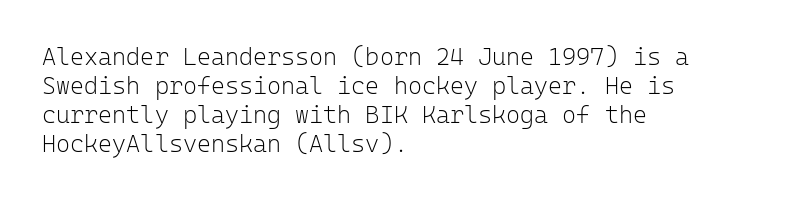
{"italic": "no", "bold": "no", "underline": "no", "align": "left", "line_spacing_ratio": 1.21, "letter_spacing": "normal", "letter_spacing_em": 0.0, "glyph_px": 24}
